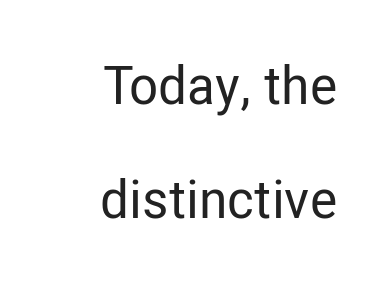
The image shows 53 px condensed sans-serif type, upright; set right-aligned, loose line spacing (2.16x), normal letter spacing, not underlined; low stroke contrast and a medium x-height.
